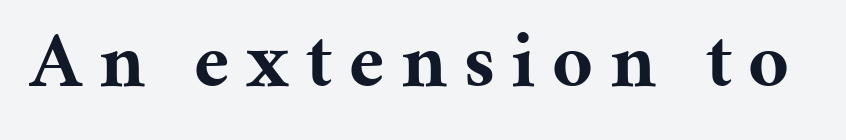
Note: serifs present on the glyphs. Words float on clear page, feet unadorned. This is roman type, the default non-slanted kind. Proportional: the letters do not fall into vertical columns. Short note: letters widely spaced. The typesetting leans heavy: a genuine bold.
